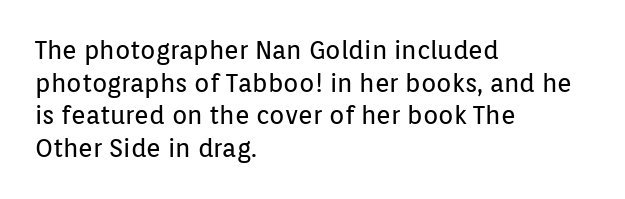
The image shows 25 px text type, upright; set left-aligned, normal line spacing (1.31x), normal letter spacing, not underlined.
